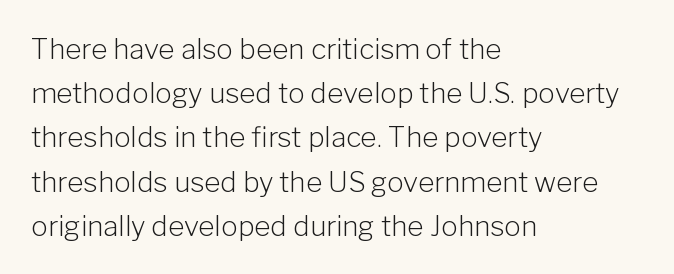
{"serif": "no", "italic": "no", "bold": "no", "weight": "light", "width": "normal", "stroke_contrast": "low", "x_height": "medium", "monospaced": "no", "underline": "no", "align": "left", "line_spacing": "normal", "line_spacing_ratio": 1.58, "letter_spacing": "normal", "letter_spacing_em": 0.0, "glyph_px": 28}
